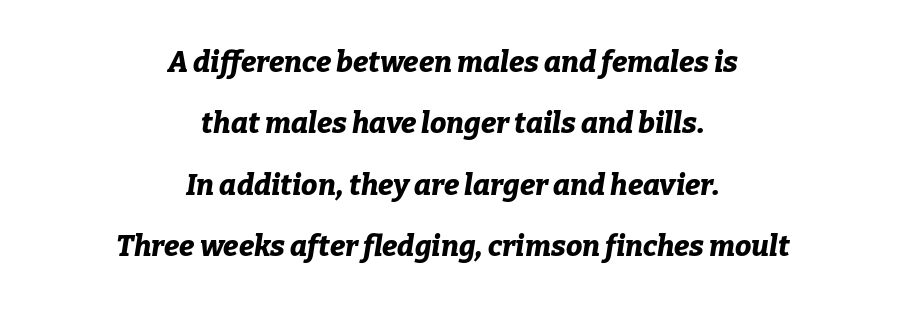
Q: Is the text bold? A: Yes.
Q: Is the text italic (slanted)? A: Yes, it leans right by about 9 degrees.
Q: Is the text underlined? A: No.
Q: How is the paragraph aligned? A: Centered.
Q: Is the spacing between letters normal or unusually wide? A: Normal.
Q: Is the spacing between lines tight, normal or loose? A: Loose.
Q: Width (condensed, normal, or wide)? A: Normal.
Q: Stroke contrast? A: Low.
Q: x-height? A: Medium.
Q: Monospaced? A: No.
